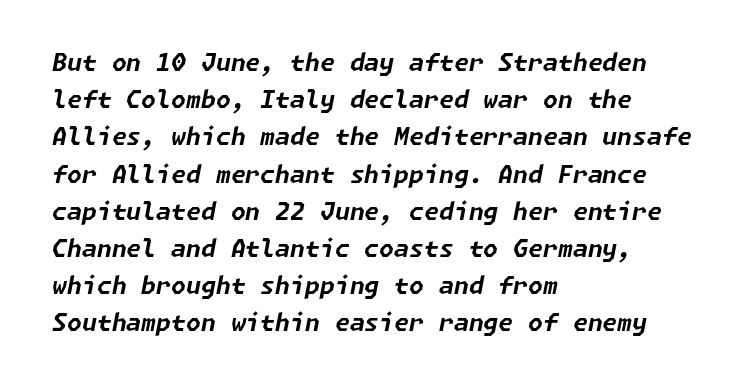
This is heavy type, rendered in bold. Honestly, the letter spacing is just normal — you wouldn't notice it. Is the type slanted? Yes — the strokes lean at a clear angle. The glyphs are unaccompanied by any horizontal stroke below them.
